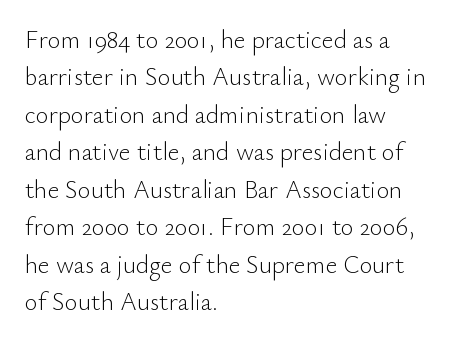
In CSS terms this would be text-align: left. Descenders are the only things crossing below the line. One glance says typical: line gaps are just what's usual. This is the regular roman posture of the typeface.
